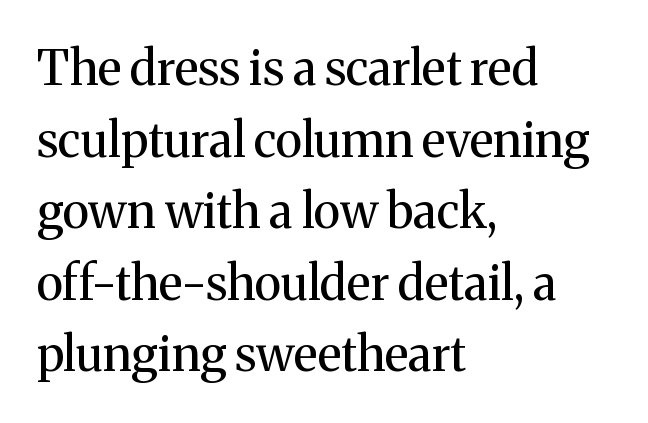
No word sits above an underline. The type is set solid horizontally, with unmodified tracking. The passage shown is typed in a proportional face where columns would drift. In CSS terms this would be text-align: left.
